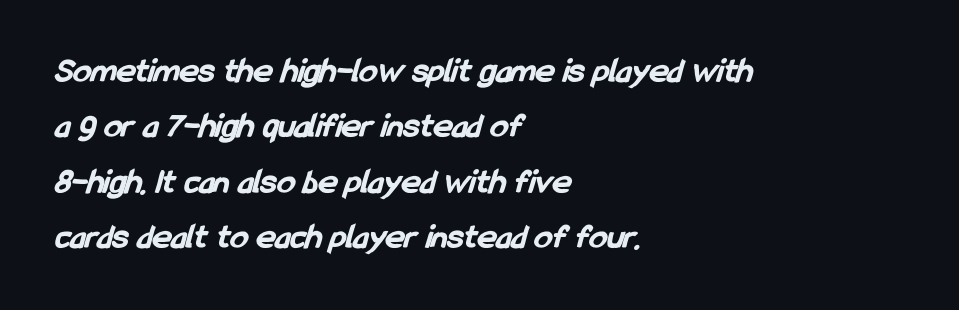
Nobody drew a line under any word here. How are the letters spaced? Ordinarily, with no added tracking. The face used here is proportionally spaced, like ordinary book or web type. Regarding leading, the lines here are spaced in the standard way.
